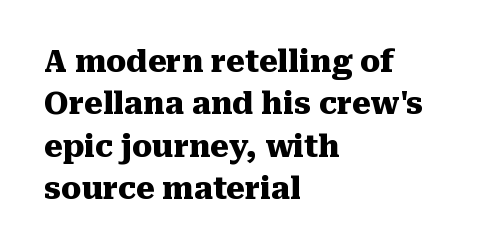
Q: Is the text bold? A: Yes.
Q: Is the text italic (slanted)? A: No, it is upright.
Q: Is the typeface a serif or a sans-serif typeface? A: Serif.
Q: Is the text underlined? A: No.
Q: How is the paragraph aligned? A: Left-aligned.
Q: Is the spacing between letters normal or unusually wide? A: Normal.
Q: Is the spacing between lines tight, normal or loose? A: Normal.
Q: Width (condensed, normal, or wide)? A: Normal.
Q: Stroke contrast? A: Medium.
Q: x-height? A: Medium.
Q: Monospaced? A: No.
